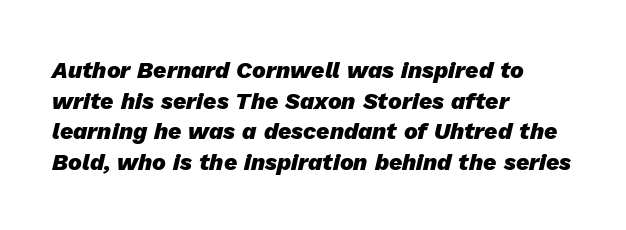
The image shows 23 px bold type, italic (leaning right); set left-aligned, normal line spacing (1.33x), normal letter spacing, not underlined.
